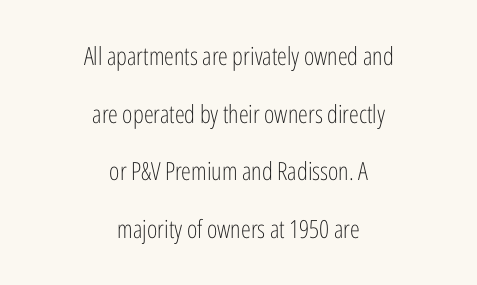
Compared with a typical body face, this is equally light or lighter still. The line-height multiplier appears high, well above default. Underlining? Definitely not there. The gaps between neighbouring characters are ordinary and unremarkable. The rendering positions every line midway between the sides. Vertical strokes here are truly vertical.
